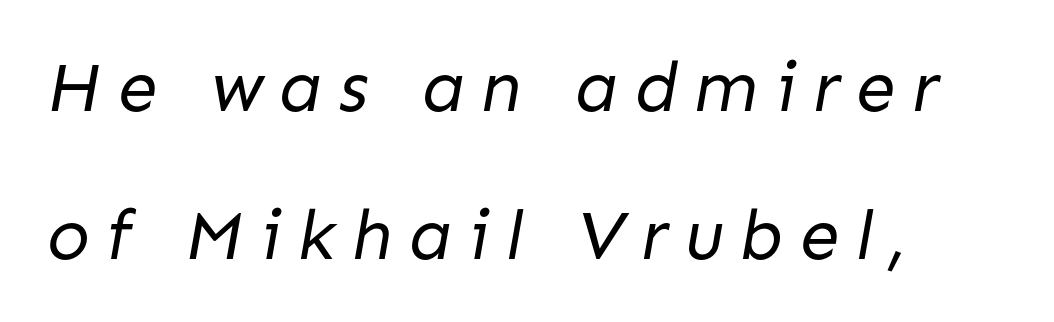
Q: Is the text bold? A: No.
Q: Is the typeface a serif or a sans-serif typeface? A: Sans-serif.
Q: Is the text underlined? A: No.
Q: How is the paragraph aligned? A: Left-aligned.
Q: Is the spacing between letters normal or unusually wide? A: Unusually wide.
Q: Is the spacing between lines tight, normal or loose? A: Loose.
Q: Width (condensed, normal, or wide)? A: Normal.
Q: Stroke contrast? A: Low.
Q: x-height? A: Medium.
Q: Monospaced? A: No.
